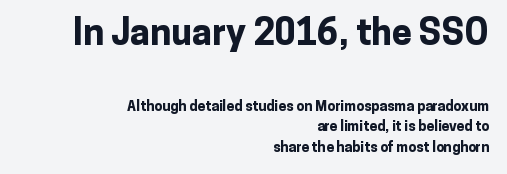
The image shows 36 px bold sans-serif type, upright; set right-aligned, normal line spacing (1.47x), normal letter spacing, not underlined; the first (top) block is 2.57x larger; low stroke contrast and a medium x-height.
